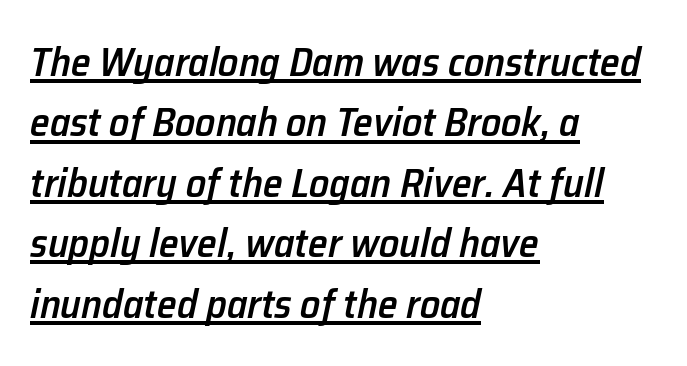
{"italic": "yes", "lean": "right", "slant_degrees": 12, "bold": "semi", "weight": "semibold", "width": "normal", "stroke_contrast": "low", "x_height": "medium", "monospaced": "no", "underline": "yes", "align": "left", "line_spacing": "normal", "line_spacing_ratio": 1.51, "letter_spacing": "normal", "letter_spacing_em": 0.0, "glyph_px": 40}
